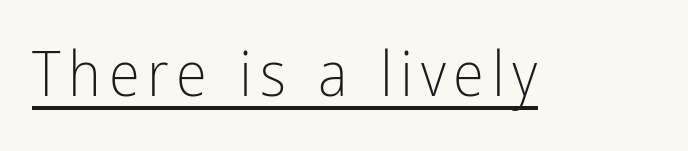
Q: Is the text bold? A: No.
Q: Is the text italic (slanted)? A: No, it is upright.
Q: Is the typeface a serif or a sans-serif typeface? A: Sans-serif.
Q: Is the text underlined? A: Yes.
Q: Width (condensed, normal, or wide)? A: Condensed.
Q: Stroke contrast? A: Low.
Q: x-height? A: Medium.
Q: Monospaced? A: No.
